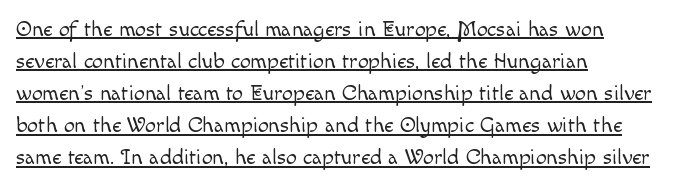
{"italic": "no", "bold": "no", "underline": "yes", "align": "left", "line_spacing": "normal", "line_spacing_ratio": 1.46, "letter_spacing": "normal", "letter_spacing_em": 0.0, "glyph_px": 22}
